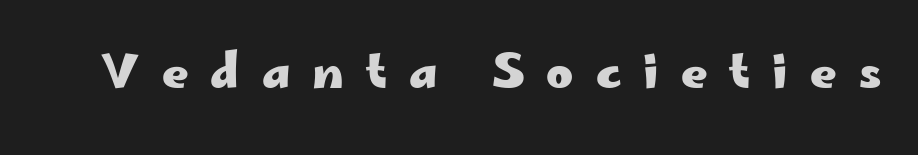
Q: Is the text bold? A: Yes.
Q: Is the text italic (slanted)? A: No, it is upright.
Q: Is the typeface a serif or a sans-serif typeface? A: Sans-serif.
Q: Is the text underlined? A: No.
Q: Is the spacing between letters normal or unusually wide? A: Unusually wide.
Q: Width (condensed, normal, or wide)? A: Wide.
Q: Stroke contrast? A: Low.
Q: x-height? A: Small.
Q: Monospaced? A: No.
